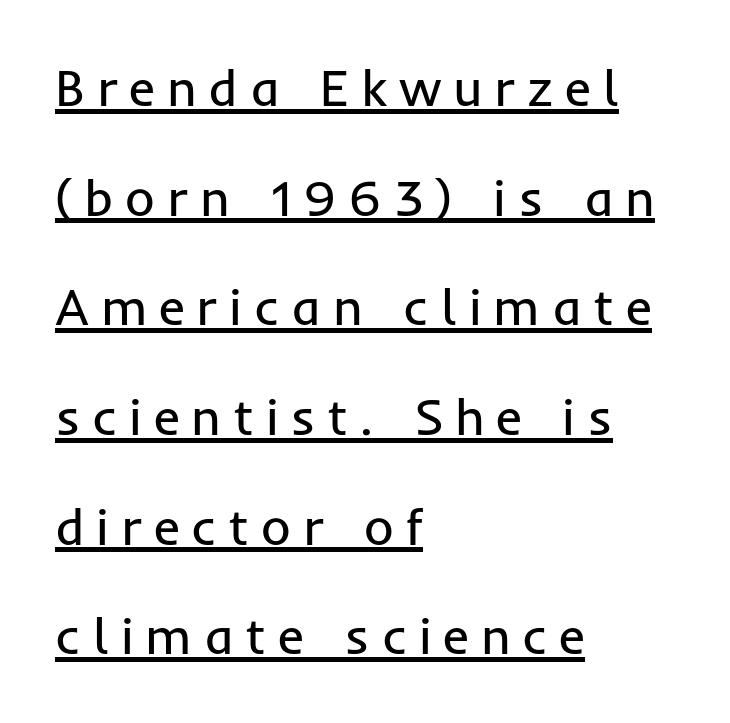
The image shows 51 px regular-weight sans-serif type, upright; set left-aligned, loose line spacing (2.15x), unusually wide letter spacing (+0.23 em), underlined; low stroke contrast and a medium x-height.
